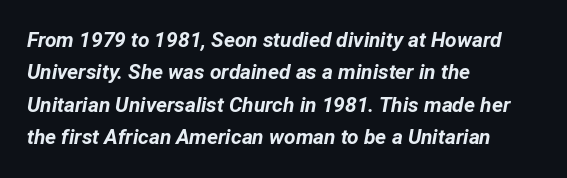
Designer's note — italics engaged. Each line starts at the same left margin while the right side varies. The space directly below the letters is spotless. The passage shown has conventional tracking throughout. Reading down the column, the eye jumps a familiar distance to each next line. The passage shown is emphatically bold.
